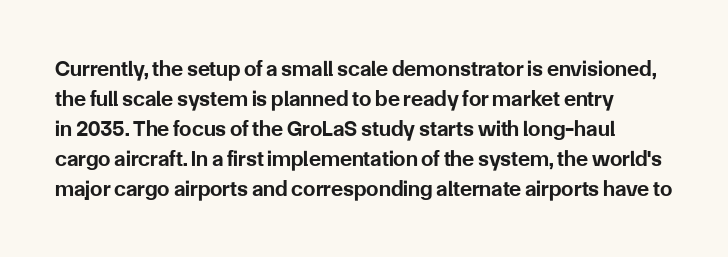
Q: Is the text bold? A: Yes.
Q: Is the text italic (slanted)? A: No, it is upright.
Q: Is the text underlined? A: No.
Q: Is the spacing between letters normal or unusually wide? A: Normal.
Q: Is the spacing between lines tight, normal or loose? A: Normal.
